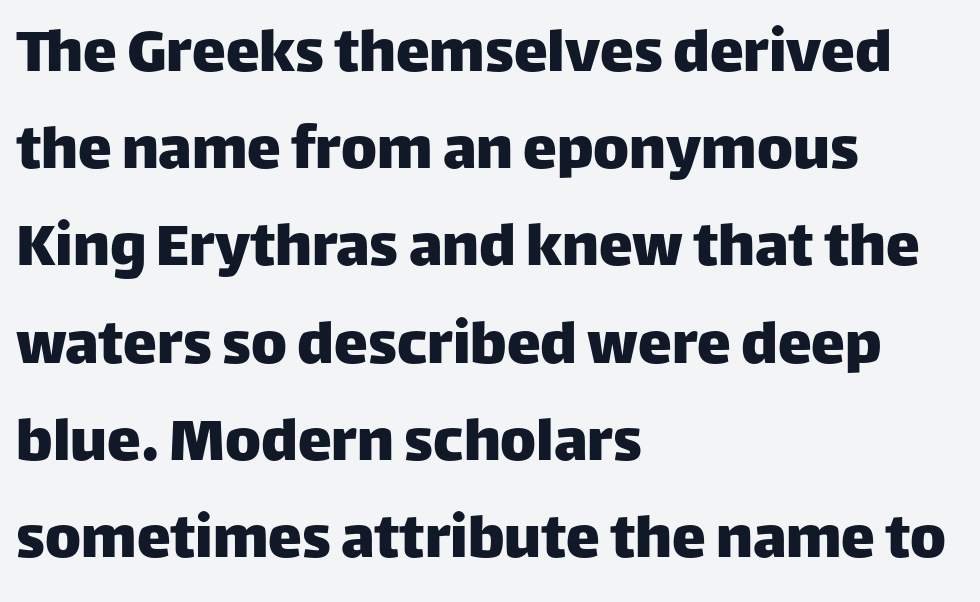
The vertical gap from one line to the next is medium. The string is rendered with underlining switched off. A sans-serif font was chosen for this passage. Teacher's note: observe the even left margin — that is flush-left alignment. Here the designer chose a conventional face with non-uniform glyph widths. The typography opts for an upright posture over an oblique one.
